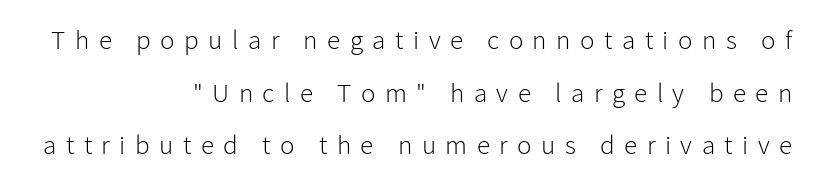
Each line ends at the same right margin while the left side varies. In terms of leading, this rendering errs on the spacious side. These lines were composed using upright roman letters. Weight class: somewhere from thin through regular. The gap between lines stays unmarked.
